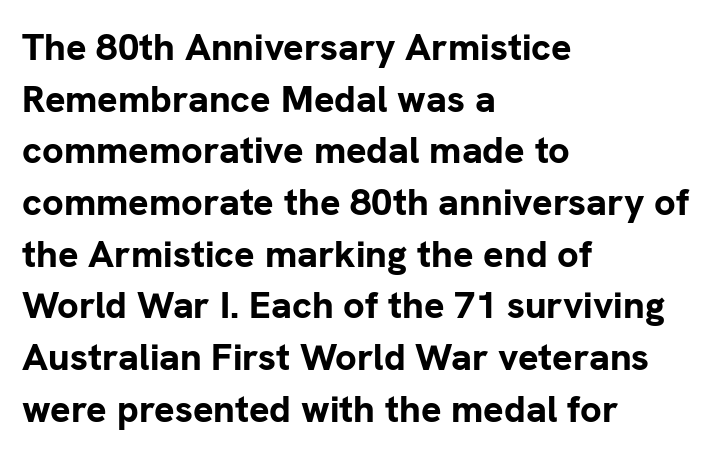
The gap between lines stays unmarked. The type is set solid horizontally, with unmodified tracking. Note: no serifs on the glyphs. Set as a true bold cut, around the 700 mark. A normal amount of white space separates one row of letters from the next.
